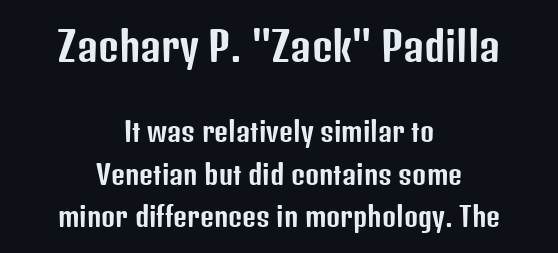
{"serif": "no", "italic": "no", "width": "condensed", "stroke_contrast": "low", "x_height": "medium", "monospaced": "no", "underline": "no", "align": "center", "line_spacing": "normal", "line_spacing_ratio": 1.56, "letter_spacing": "normal", "letter_spacing_em": 0.0, "larger_block": "first", "size_ratio": 1.48, "glyph_px": 40}
